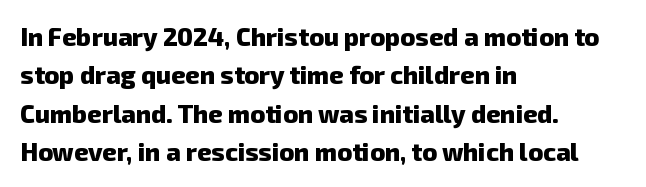
Q: Is the text bold? A: Yes.
Q: Is the text underlined? A: No.
Q: How is the paragraph aligned? A: Left-aligned.
Q: Is the spacing between letters normal or unusually wide? A: Normal.
Q: Is the spacing between lines tight, normal or loose? A: Normal.
